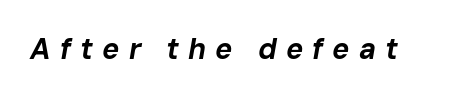
{"italic": "yes", "lean": "right", "slant_degrees": 10, "bold": "yes", "weight": "bold", "width": "normal", "stroke_contrast": "low", "x_height": "medium", "monospaced": "no", "underline": "no", "letter_spacing": "wide", "letter_spacing_em": 0.31, "glyph_px": 29}
